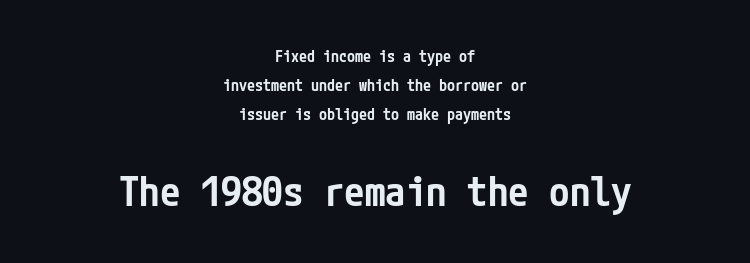
What stands out about the letter spacing? Nothing — it is the standard amount. A clean baseline with only descenders dipping below it. Of the two passages, the one underneath uses the larger point size. The rag falls on both sides of this text block equally.
